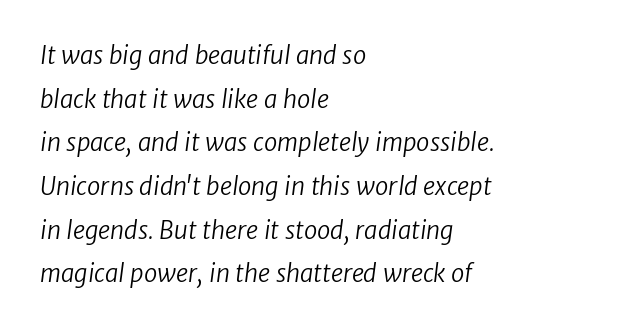
Check under the words: just untouched page. The type is set solid horizontally, with unmodified tracking. The passage is arranged the way most books set body copy — flush left. Vertical stems look standard width or narrower in stroke.
